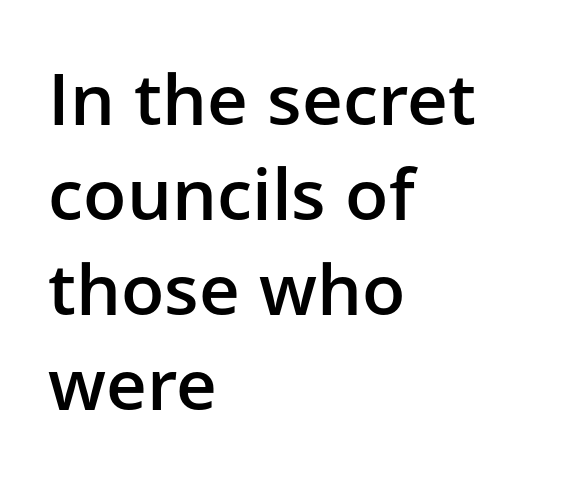
Q: Is the text bold? A: Semi-bold.
Q: Is the text italic (slanted)? A: No, it is upright.
Q: Is the typeface a serif or a sans-serif typeface? A: Sans-serif.
Q: Is the text underlined? A: No.
Q: How is the paragraph aligned? A: Left-aligned.
Q: Is the spacing between letters normal or unusually wide? A: Normal.
Q: Is the spacing between lines tight, normal or loose? A: Normal.
Q: Width (condensed, normal, or wide)? A: Normal.
Q: Stroke contrast? A: Low.
Q: x-height? A: Medium.
Q: Monospaced? A: No.
